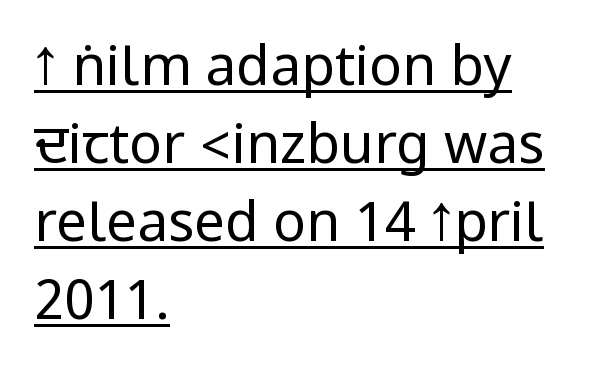
Q: Is the text bold? A: No.
Q: Is the text italic (slanted)? A: No, it is upright.
Q: Is the typeface a serif or a sans-serif typeface? A: Sans-serif.
Q: Is the text underlined? A: Yes.
Q: How is the paragraph aligned? A: Left-aligned.
Q: Is the spacing between letters normal or unusually wide? A: Normal.
Q: Is the spacing between lines tight, normal or loose? A: Normal.
Q: Width (condensed, normal, or wide)? A: Condensed.
Q: Stroke contrast? A: Low.
